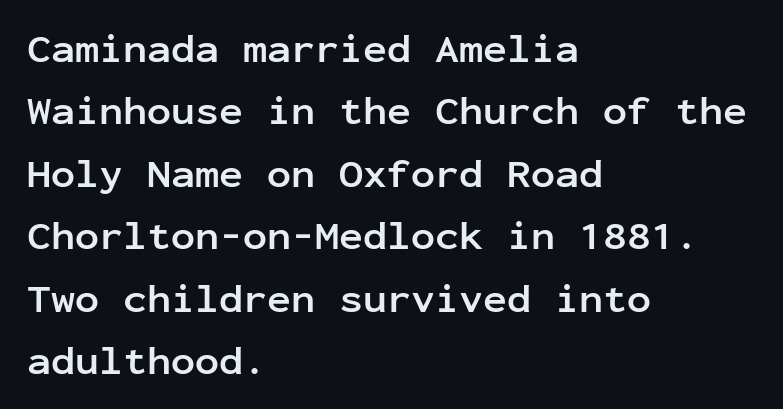
The image shows 40 px semibold sans-serif type, upright, monospaced; set left-aligned, normal line spacing (1.56x), normal letter spacing, not underlined; low stroke contrast and a medium x-height.
